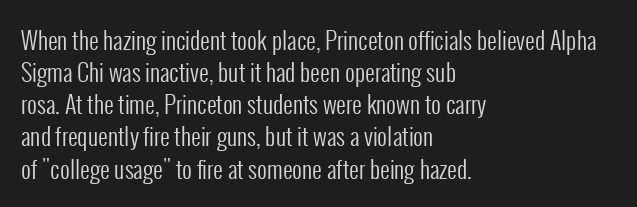
{"italic": "no", "bold": "no", "underline": "no", "align": "left", "line_spacing": "normal", "line_spacing_ratio": 1.34, "letter_spacing": "normal", "letter_spacing_em": 0.0, "glyph_px": 24}
